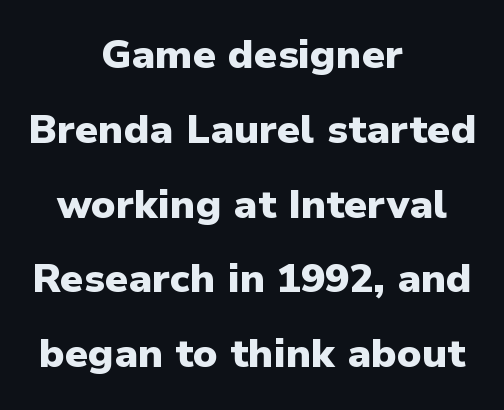
{"serif": "no", "italic": "no", "bold": "yes", "weight": "heavy", "width": "normal", "stroke_contrast": "low", "x_height": "medium", "monospaced": "no", "underline": "no", "align": "center", "line_spacing_ratio": 1.87, "letter_spacing": "normal", "letter_spacing_em": 0.0, "glyph_px": 40}
